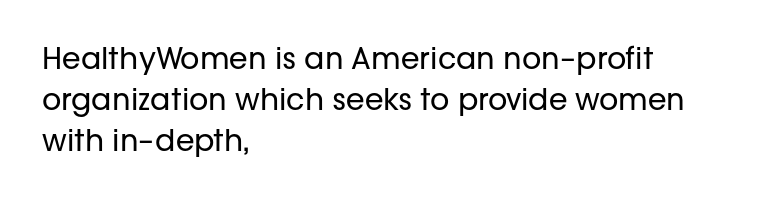
The image shows 30 px regular-weight sans-serif type, upright; set left-aligned, normal line spacing (1.36x), normal letter spacing, not underlined; low stroke contrast and a medium x-height.
